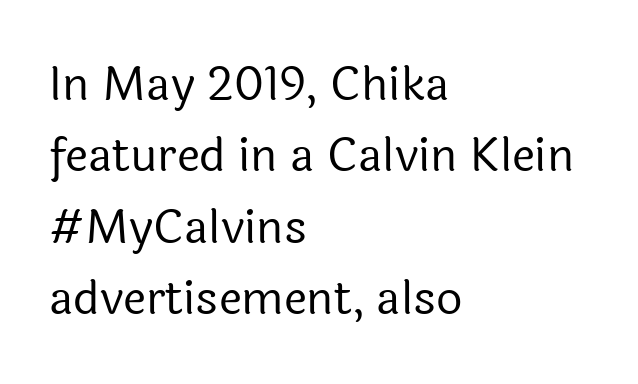
{"serif": "no", "italic": "no", "bold": "no", "weight": "regular", "width": "normal", "x_height": "medium", "monospaced": "no", "underline": "no", "align": "left", "line_spacing": "normal", "line_spacing_ratio": 1.55, "letter_spacing": "normal", "letter_spacing_em": 0.0, "glyph_px": 46}
